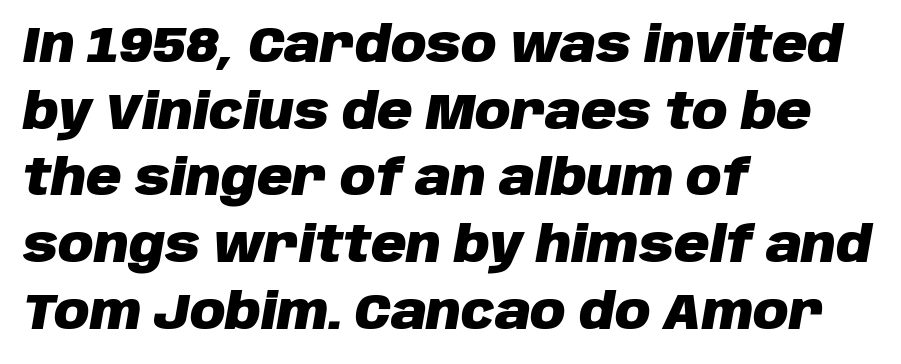
Does the copy run flush right? No — it runs flush left. Leading matches the norm, producing a regular column. It's the slanting kind of type. The line texture is even and compact thanks to regular tracking. The space beneath each line is pristine and unruled.
